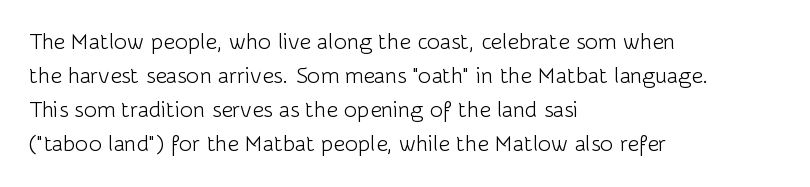
Caption: multi-line text, flush left, ragged right. Rendered with straight, roman letterforms. Beneath every word, the page is bare. Weight: not bold — regular or lighter. Nobody touched the tracking dial on this one. Vertically, the passage feels balanced, rows spaced as you'd expect.
